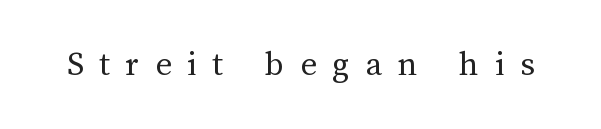
Q: Is the text bold? A: No.
Q: Is the text italic (slanted)? A: No, it is upright.
Q: Is the text underlined? A: No.
Q: Is the spacing between letters normal or unusually wide? A: Unusually wide.
Q: Width (condensed, normal, or wide)? A: Normal.
Q: Stroke contrast? A: Medium.
Q: x-height? A: Medium.
Q: Monospaced? A: No.
